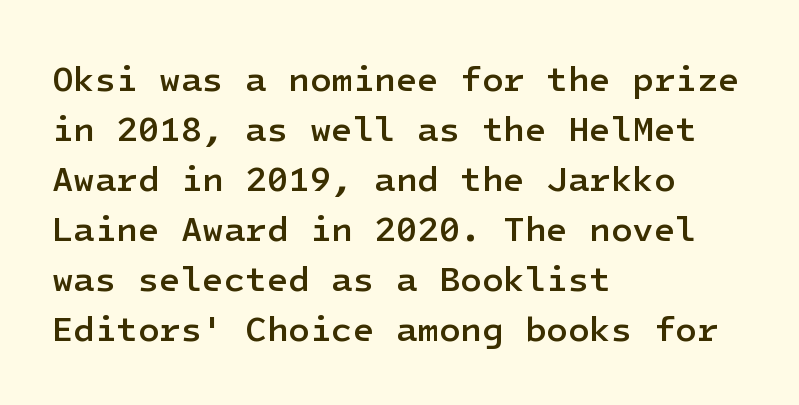
Every row of glyphs begins at an identical x-position on the left. Examine the stroke ends and you'll find no serifs. These lines sit exactly where default settings would place them. The zone under the glyphs is completely vacant. The letters sit at their default tracking, neither squeezed nor spread. Notice how the stems are strictly vertical — no italics here.
